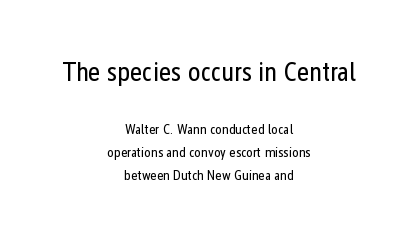
{"italic": "no", "bold": "no", "underline": "no", "align": "center", "line_spacing": "normal", "line_spacing_ratio": 1.64, "letter_spacing": "normal", "letter_spacing_em": 0.0, "larger_block": "first", "size_ratio": 1.93, "glyph_px": 27}
